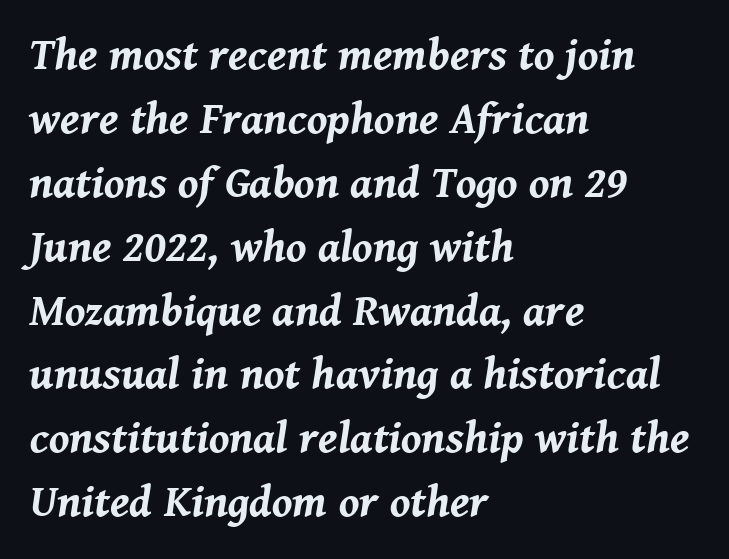
{"italic": "yes", "lean": "right", "slant_degrees": 8, "bold": "yes", "weight": "bold", "width": "normal", "stroke_contrast": "medium", "x_height": "medium", "monospaced": "no", "underline": "no", "align": "left", "line_spacing": "normal", "line_spacing_ratio": 1.42, "letter_spacing": "normal", "letter_spacing_em": 0.0, "glyph_px": 45}
